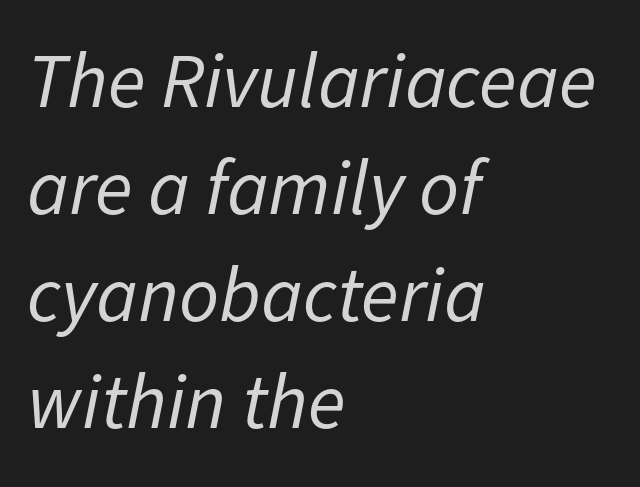
Q: Is the text bold? A: No.
Q: Is the text italic (slanted)? A: Yes, it leans right by about 11 degrees.
Q: Is the text underlined? A: No.
Q: How is the paragraph aligned? A: Left-aligned.
Q: Is the spacing between letters normal or unusually wide? A: Normal.
Q: Is the spacing between lines tight, normal or loose? A: Normal.
Q: Width (condensed, normal, or wide)? A: Normal.
Q: Stroke contrast? A: Low.
Q: x-height? A: Medium.
Q: Monospaced? A: No.
